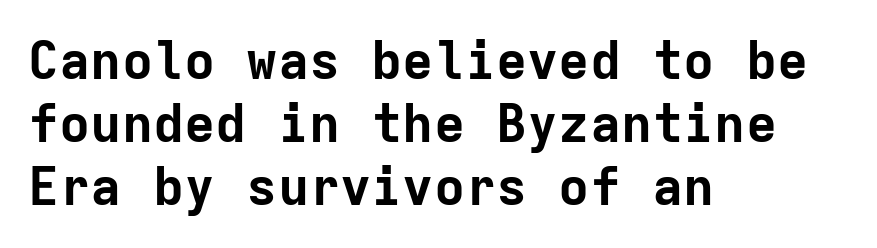
{"serif": "no", "italic": "no", "bold": "yes", "weight": "bold", "width": "normal", "stroke_contrast": "low", "x_height": "medium", "monospaced": "yes", "underline": "no", "align": "left", "line_spacing_ratio": 1.21, "letter_spacing": "normal", "letter_spacing_em": 0.0, "glyph_px": 52}
